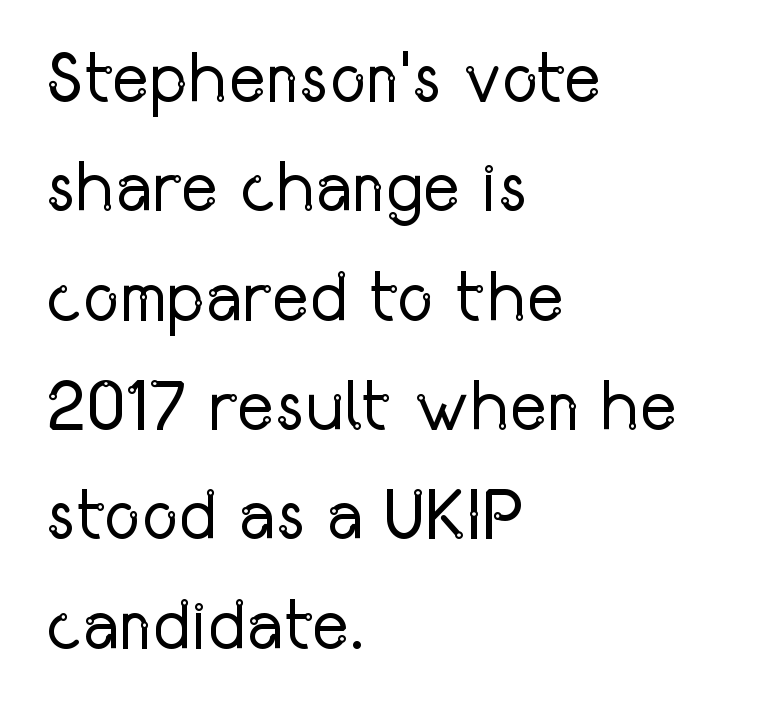
{"serif": "no", "italic": "no", "bold": "no", "weight": "regular", "width": "condensed", "stroke_contrast": "low", "x_height": "medium", "monospaced": "no", "underline": "no", "align": "left", "line_spacing": "normal", "line_spacing_ratio": 1.54, "letter_spacing": "normal", "letter_spacing_em": 0.0, "glyph_px": 71}
